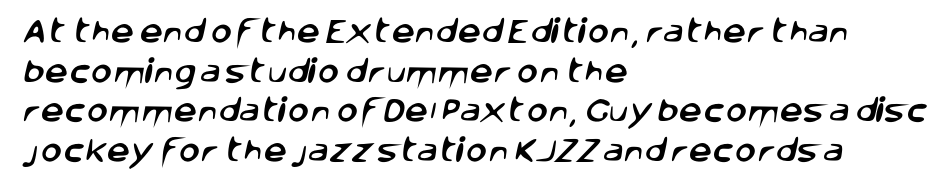
{"underline": "no", "align": "left", "line_spacing": "normal", "line_spacing_ratio": 1.52, "letter_spacing": "normal", "letter_spacing_em": 0.0, "glyph_px": 26}
